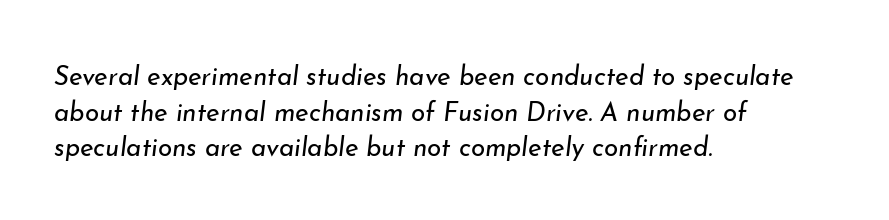
Q: Is the text bold? A: No.
Q: Is the text italic (slanted)? A: Yes, it leans right by about 7 degrees.
Q: Is the text underlined? A: No.
Q: How is the paragraph aligned? A: Left-aligned.
Q: Is the spacing between letters normal or unusually wide? A: Normal.
Q: Is the spacing between lines tight, normal or loose? A: Normal.
